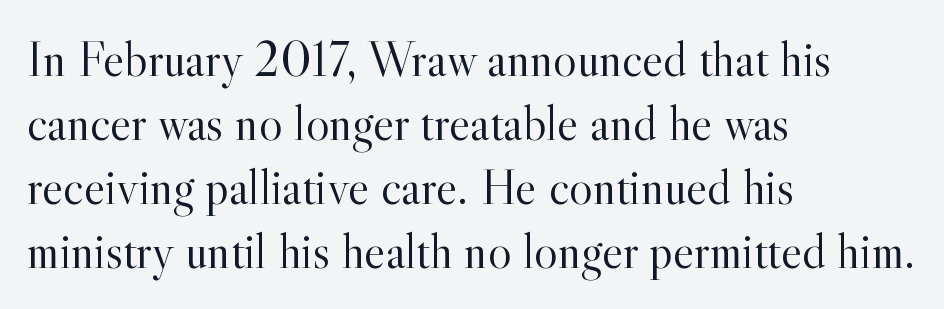
Q: Is the text bold? A: No.
Q: Is the text italic (slanted)? A: No, it is upright.
Q: Is the typeface a serif or a sans-serif typeface? A: Serif.
Q: Is the text underlined? A: No.
Q: How is the paragraph aligned? A: Left-aligned.
Q: Is the spacing between letters normal or unusually wide? A: Normal.
Q: Is the spacing between lines tight, normal or loose? A: Normal.
Q: Width (condensed, normal, or wide)? A: Normal.
Q: x-height? A: Small.
Q: Monospaced? A: No.
